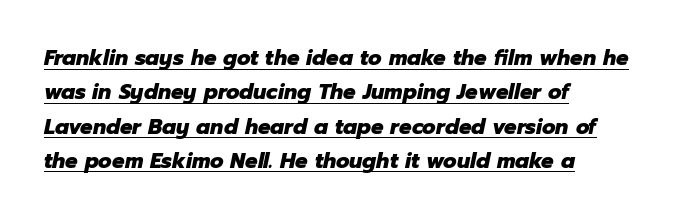
The face used here appears with an underline applied. The typesetter chose a ragged-right arrangement here. Short note: letters normally spaced. The letters are bold, with thick, heavy strokes. This is oblique type, the kind used for emphasis or titles.
